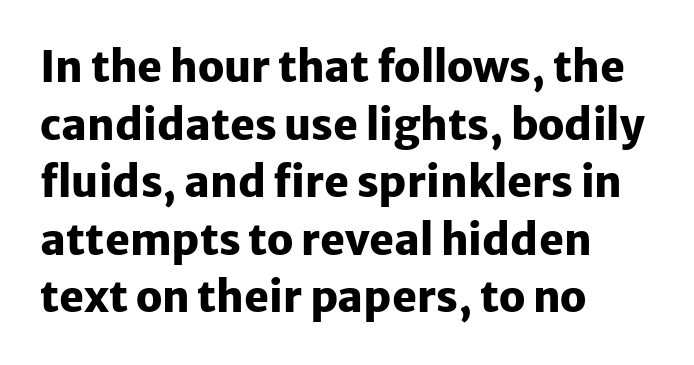
The image shows 42 px heavy sans-serif type, upright; set left-aligned, normal line spacing (1.37x), normal letter spacing, not underlined; low stroke contrast and a medium x-height.
